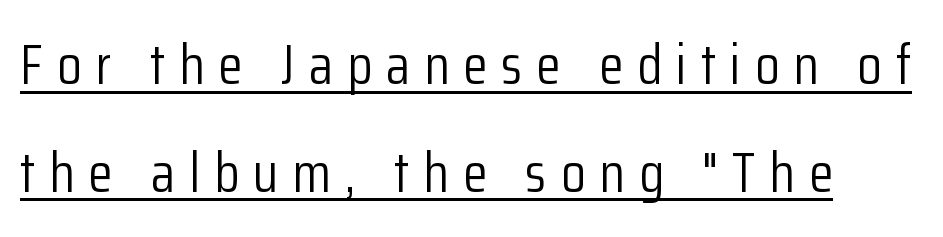
{"serif": "no", "italic": "no", "bold": "no", "weight": "light", "width": "condensed", "stroke_contrast": "low", "x_height": "medium", "monospaced": "no", "underline": "yes", "line_spacing": "loose", "line_spacing_ratio": 1.92, "letter_spacing": "wide", "letter_spacing_em": 0.25, "glyph_px": 56}
